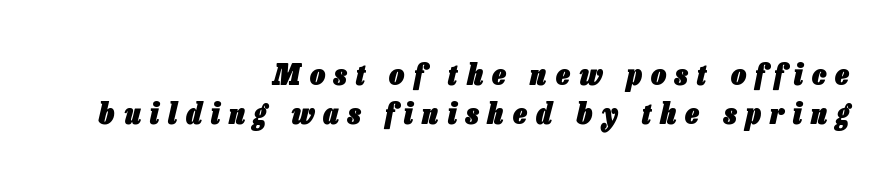
Q: Is the text bold? A: Yes.
Q: Is the text italic (slanted)? A: Yes, it leans right by about 13 degrees.
Q: Is the text underlined? A: No.
Q: How is the paragraph aligned? A: Right-aligned.
Q: Is the spacing between letters normal or unusually wide? A: Unusually wide.
Q: Is the spacing between lines tight, normal or loose? A: Normal.
Q: Width (condensed, normal, or wide)? A: Condensed.
Q: Stroke contrast? A: Low.
Q: x-height? A: Medium.
Q: Monospaced? A: No.
